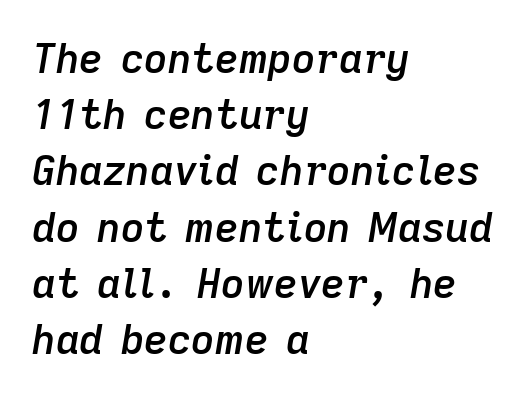
The image shows 41 px semibold type, italic (leaning right); set left-aligned, normal line spacing (1.37x), normal letter spacing, not underlined; low stroke contrast and a medium x-height.
